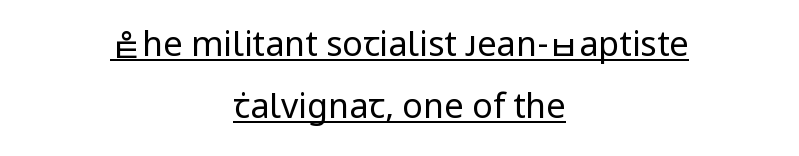
You can see a thin bar hugging the bottom of the glyphs. Unlike a traditional serif, this face leaves its strokes unadorned. Visually the block forms a symmetrical silhouette, jagged on both flanks. The axis of the letterforms is exactly vertical. Stem width sits at or under what a default text font uses. Proportional: the letters do not fall into vertical columns.
